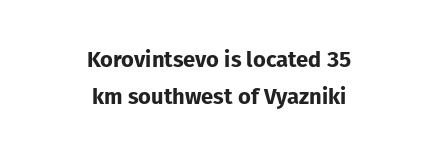
{"italic": "no", "bold": "yes", "underline": "no", "align": "center", "line_spacing": "normal", "line_spacing_ratio": 1.68, "letter_spacing": "normal", "letter_spacing_em": 0.0, "glyph_px": 22}
